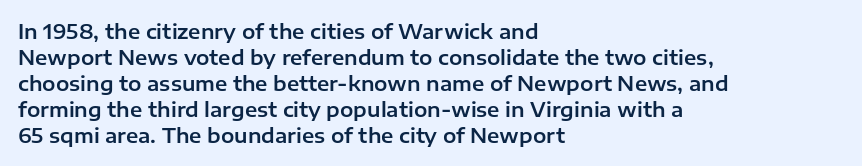
The image shows 20 px text type, upright; set left-aligned, normal line spacing (1.3x), normal letter spacing, not underlined.
